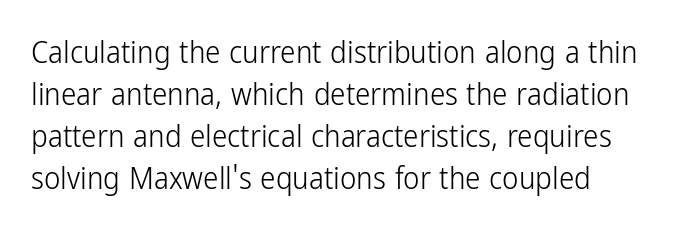
The image shows 31 px light, condensed sans-serif type, upright; set normal line spacing (1.35x), normal letter spacing, not underlined; low stroke contrast and a medium x-height.
